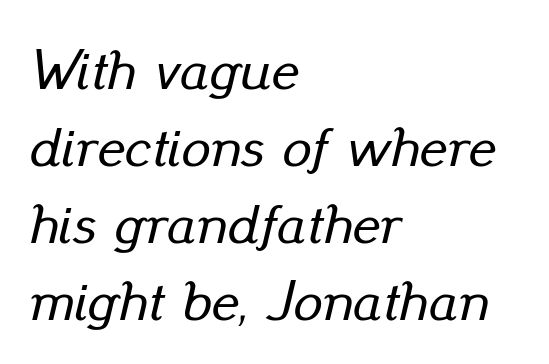
Rows of type keep a routine distance in the vertical direction. Here the designer chose a conventional face with non-uniform glyph widths. Only glyphs here, with clear space below each row. Compared with ordinary roman type, these characters are visibly tilted. Line beginnings align vertically; line endings do not.
